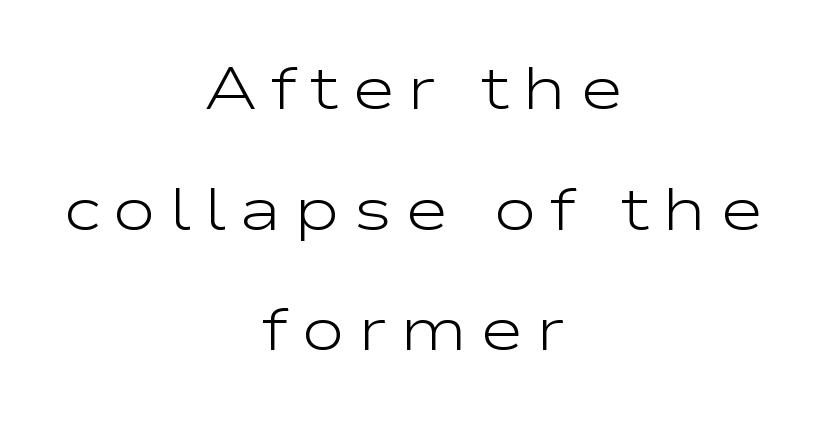
The image shows 60 px light, wide sans-serif type, upright; set centered, loose line spacing (2.01x), unusually wide letter spacing (+0.21 em), not underlined; low stroke contrast and a medium x-height.
